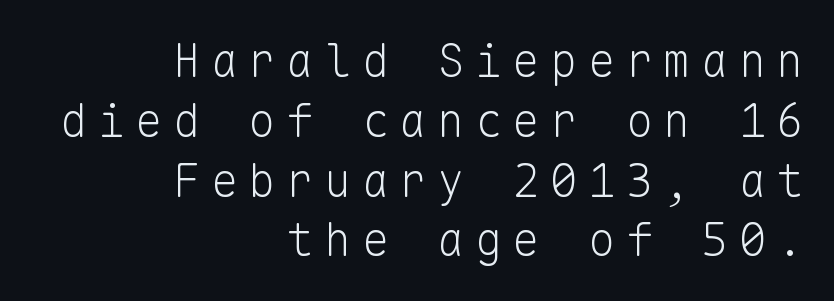
The image shows 46 px light sans-serif type, upright, monospaced; set right-aligned, normal line spacing (1.3x), unusually wide letter spacing (+0.22 em), not underlined; low stroke contrast and a medium x-height.
